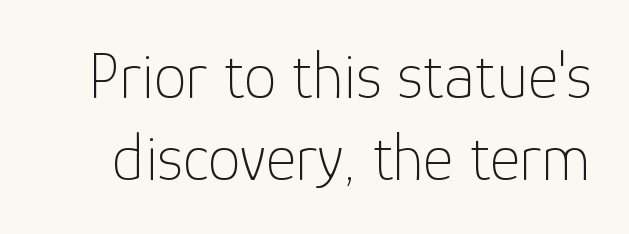
{"serif": "no", "italic": "no", "bold": "no", "weight": "thin", "width": "normal", "stroke_contrast": "low", "x_height": "medium", "monospaced": "no", "underline": "no", "line_spacing": "normal", "line_spacing_ratio": 1.25, "letter_spacing": "normal", "letter_spacing_em": 0.0, "glyph_px": 66}
